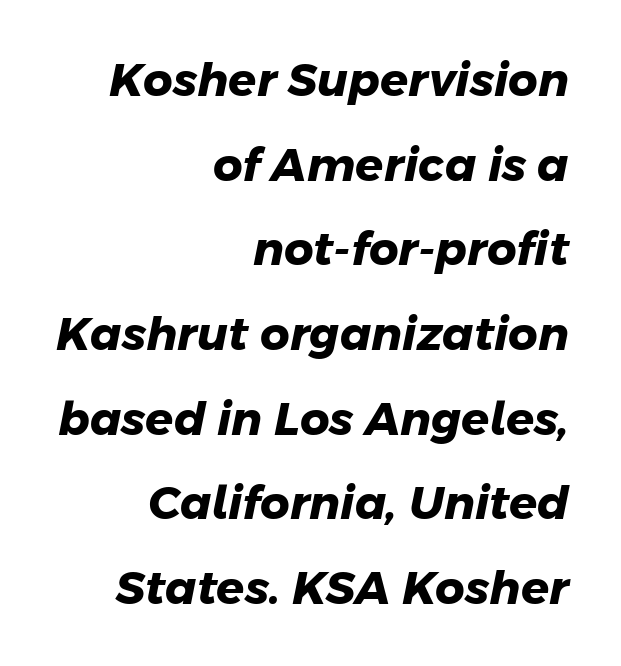
Q: Is the text bold? A: Yes.
Q: Is the typeface a serif or a sans-serif typeface? A: Sans-serif.
Q: Is the text underlined? A: No.
Q: How is the paragraph aligned? A: Right-aligned.
Q: Is the spacing between letters normal or unusually wide? A: Normal.
Q: Width (condensed, normal, or wide)? A: Normal.
Q: Stroke contrast? A: Low.
Q: x-height? A: Medium.
Q: Monospaced? A: No.
